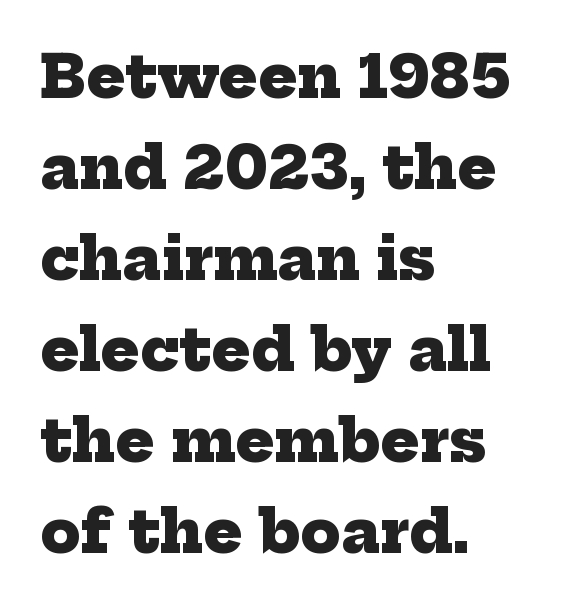
Stroke thickness is high; the sample reads as a true bold. The zone under the glyphs is completely vacant. Here the glyphs are tracked normally, forming tight word shapes. The letters advance in unequal steps, a hallmark of proportional type. This sample uses a serif face. If you drew a ruler down the left edge, every line would touch it.
